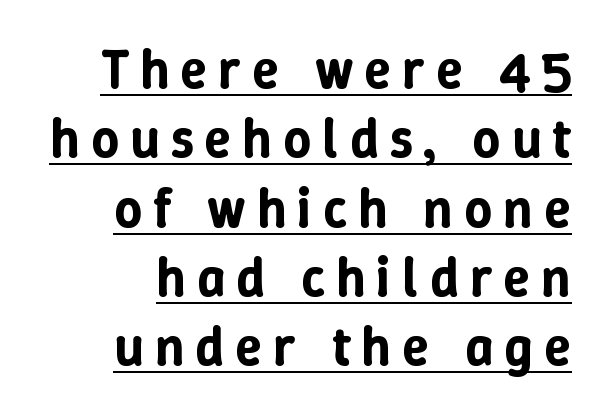
{"italic": "no", "width": "normal", "stroke_contrast": "low", "x_height": "medium", "monospaced": "no", "underline": "yes", "align": "right", "line_spacing": "normal", "line_spacing_ratio": 1.26, "letter_spacing": "wide", "letter_spacing_em": 0.2, "glyph_px": 55}
